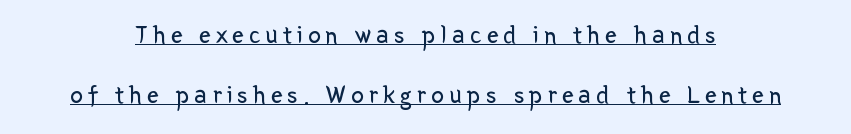
Q: Is the text bold? A: No.
Q: Is the text italic (slanted)? A: No, it is upright.
Q: Is the text underlined? A: Yes.
Q: How is the paragraph aligned? A: Centered.
Q: Is the spacing between lines tight, normal or loose? A: Loose.
